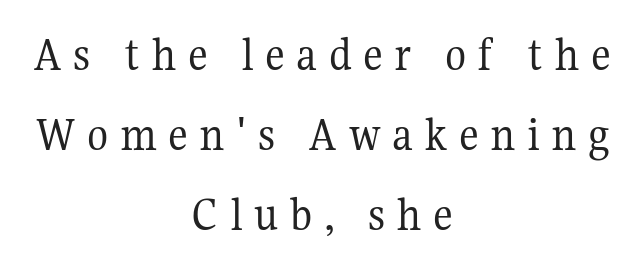
Teacher's note: observe the equal gaps on both sides — that is centered alignment. Whoever set this chose a conventional vertical rhythm. Inter-character spacing is expanded well beyond the font's built-in metrics. Nobody drew a line under any word here. Stems and bowls with no extra thickness — not bold. Each letter keeps its own natural width here, so spacing adapts to shape.
